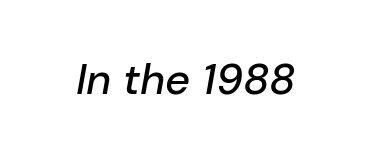
{"italic": "yes", "lean": "right", "slant_degrees": 10, "width": "normal", "stroke_contrast": "low", "x_height": "medium", "monospaced": "no", "underline": "no", "letter_spacing": "normal", "letter_spacing_em": 0.0, "glyph_px": 43}
